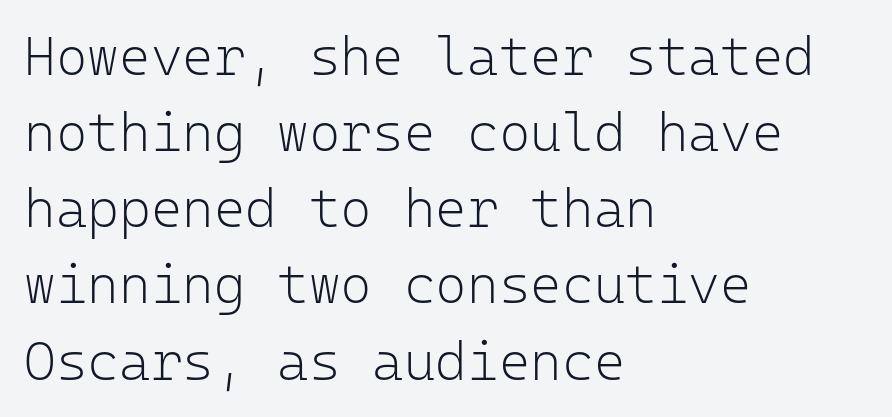
Q: Is the text bold? A: No.
Q: Is the text italic (slanted)? A: No, it is upright.
Q: Is the typeface a serif or a sans-serif typeface? A: Sans-serif.
Q: Is the text underlined? A: No.
Q: How is the paragraph aligned? A: Left-aligned.
Q: Is the spacing between letters normal or unusually wide? A: Normal.
Q: Is the spacing between lines tight, normal or loose? A: Normal.
Q: Width (condensed, normal, or wide)? A: Normal.
Q: Stroke contrast? A: Low.
Q: x-height? A: Medium.
Q: Monospaced? A: Yes.
